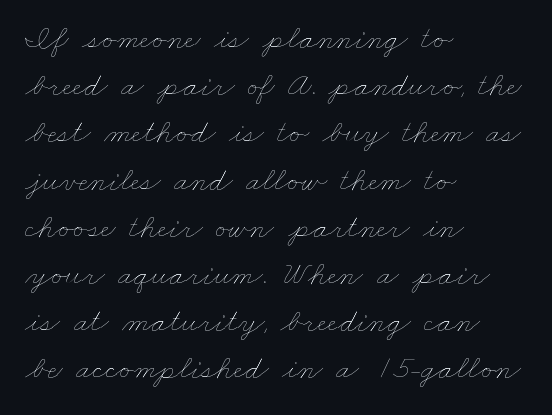
Q: Is the text bold? A: No.
Q: Is the text underlined? A: No.
Q: How is the paragraph aligned? A: Left-aligned.
Q: Is the spacing between letters normal or unusually wide? A: Normal.
Q: Is the spacing between lines tight, normal or loose? A: Normal.
Q: Width (condensed, normal, or wide)? A: Wide.
Q: Stroke contrast? A: Low.
Q: x-height? A: Small.
Q: Monospaced? A: No.
